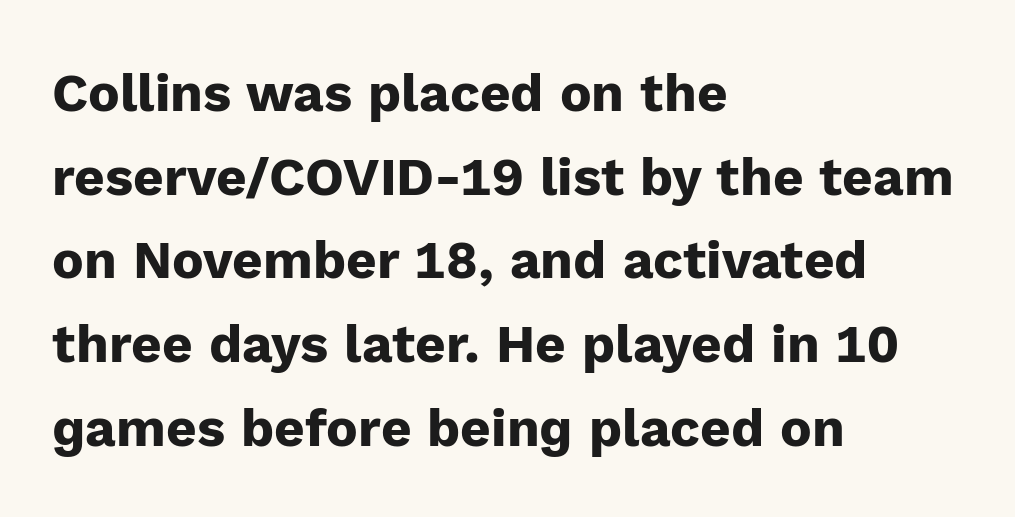
The image shows 53 px heavy sans-serif type, upright; set left-aligned, normal line spacing (1.58x), normal letter spacing, not underlined; low stroke contrast and a medium x-height.
